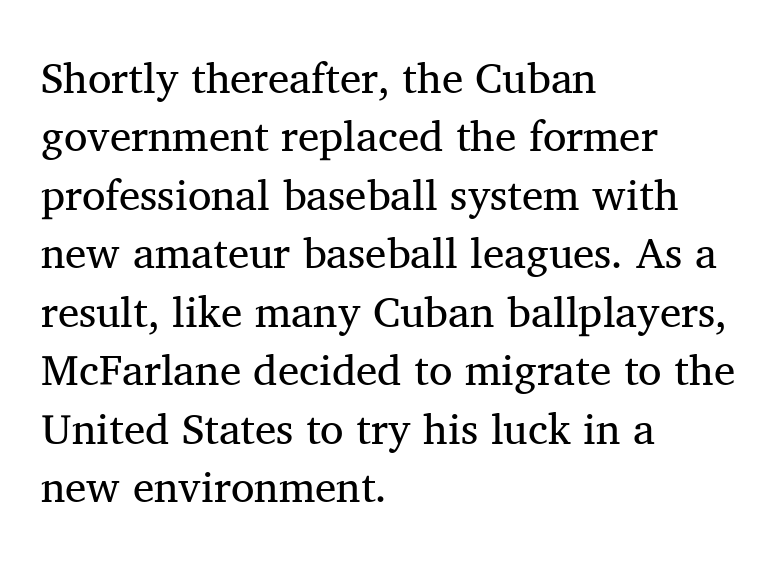
The image shows 43 px regular-weight serif type, upright; set left-aligned, normal line spacing (1.36x), normal letter spacing, not underlined; medium stroke contrast and a medium x-height.
